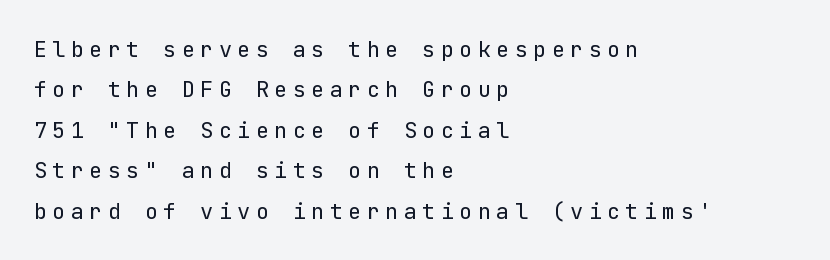
The image shows 22 px text type, upright; set left-aligned, line spacing 1.84x, unusually wide letter spacing (+0.24 em), not underlined.
